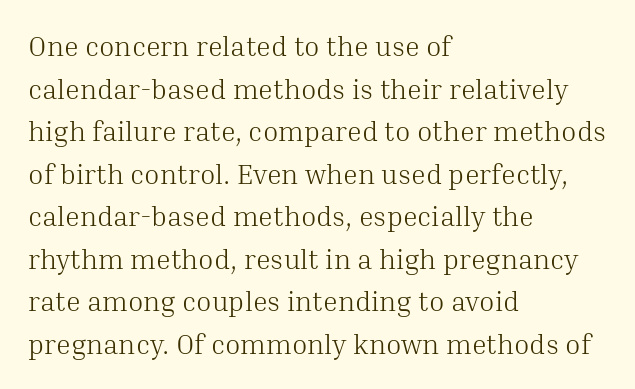
Think of a printed novel: that variable character pitch is what you see here. This sample keeps an unexceptional amount of space between lines. The face looks like a standard text weight, possibly lighter. Glance below the letters and you will spot only blank space.
